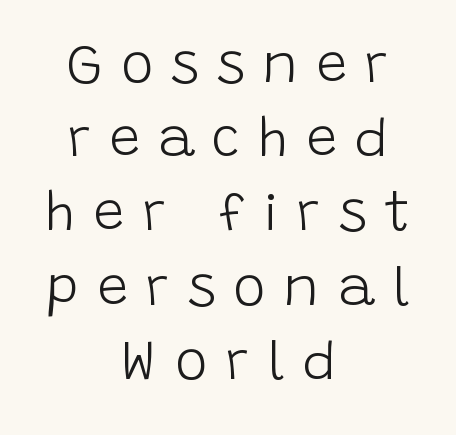
{"serif": "no", "italic": "no", "bold": "no", "weight": "light", "width": "normal", "stroke_contrast": "low", "x_height": "large", "monospaced": "no", "underline": "no", "align": "center", "line_spacing": "normal", "line_spacing_ratio": 1.35, "letter_spacing": "wide", "letter_spacing_em": 0.33, "glyph_px": 55}
